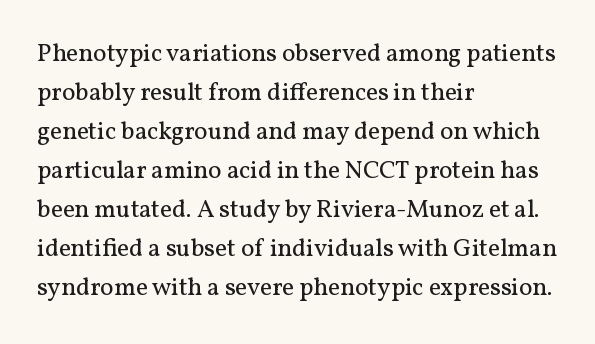
The space between consecutive lines is moderate. In terms of letterspacing, this is plain default setting. This rendering features lettering with no underline. Is the stroke heavy? The answer is a plain regular-or-lighter.
